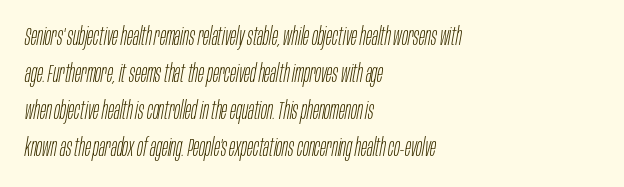
The image shows 25 px text type, italic (leaning right); set left-aligned, normal line spacing (1.48x), normal letter spacing, not underlined.
